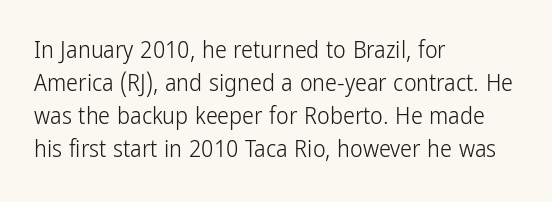
Q: Is the text bold? A: No.
Q: Is the text italic (slanted)? A: No, it is upright.
Q: Is the text underlined? A: No.
Q: How is the paragraph aligned? A: Left-aligned.
Q: Is the spacing between letters normal or unusually wide? A: Normal.
Q: Is the spacing between lines tight, normal or loose? A: Normal.
